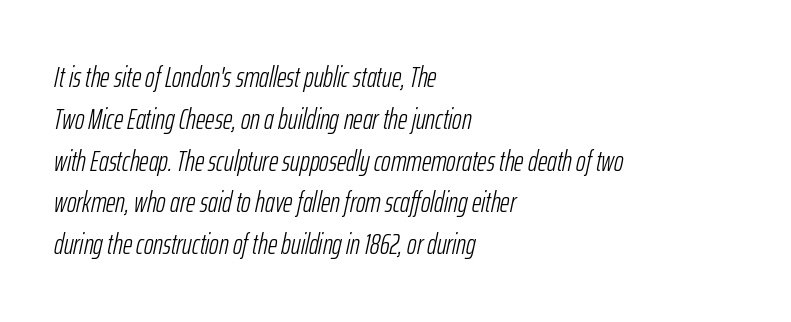
The image shows 29 px light, condensed type, italic (leaning right); set left-aligned, normal line spacing (1.44x), normal letter spacing, not underlined; low stroke contrast and a medium x-height.
